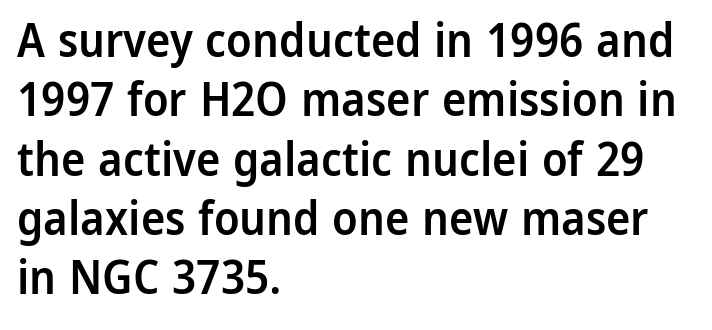
Upright lettering throughout. Glyph-to-glyph distance matches everyday printed text. What kind of face is this? One without serifs — a sans. If you measured baseline to baseline, you'd find a middling distance. Descender tails drop into unmarked territory. These lines are set flush left with a ragged right edge.
